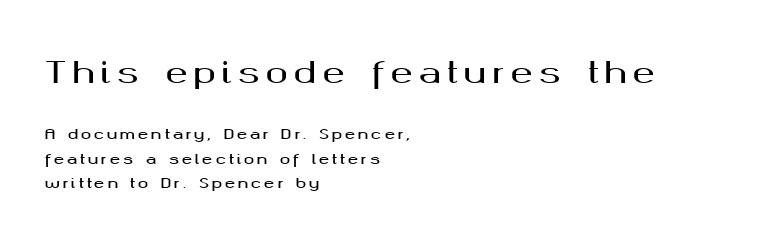
Q: Is the text italic (slanted)? A: No, it is upright.
Q: Is the typeface a serif or a sans-serif typeface? A: Sans-serif.
Q: Is the text underlined? A: No.
Q: How is the paragraph aligned? A: Left-aligned.
Q: Which block of text is set in a larger size, the first (top) or the second (bottom)? A: The first (top) one.
Q: Width (condensed, normal, or wide)? A: Wide.
Q: Stroke contrast? A: Medium.
Q: x-height? A: Medium.
Q: Monospaced? A: No.
